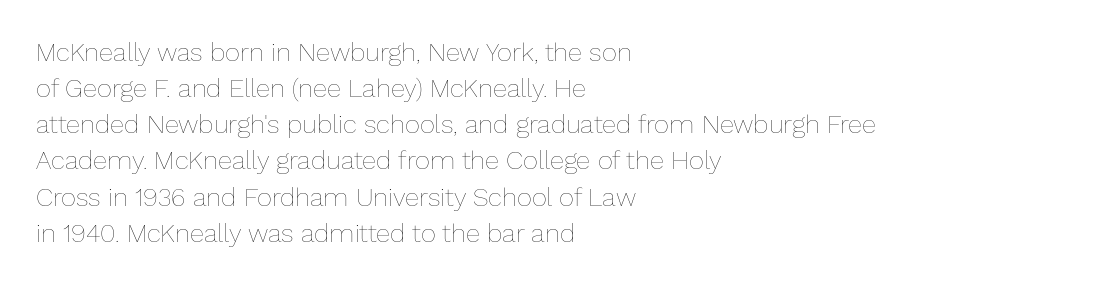
Q: Is the text bold? A: No.
Q: Is the text italic (slanted)? A: No, it is upright.
Q: Is the text underlined? A: No.
Q: How is the paragraph aligned? A: Left-aligned.
Q: Is the spacing between letters normal or unusually wide? A: Normal.
Q: Is the spacing between lines tight, normal or loose? A: Normal.
